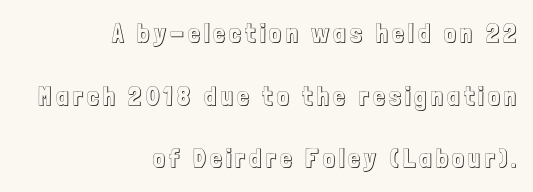
It's the straight-up-and-down kind of type. Plain, unruled lines of type. In CSS terms this would be text-align: right. The leading is generous, giving the passage an open texture.
